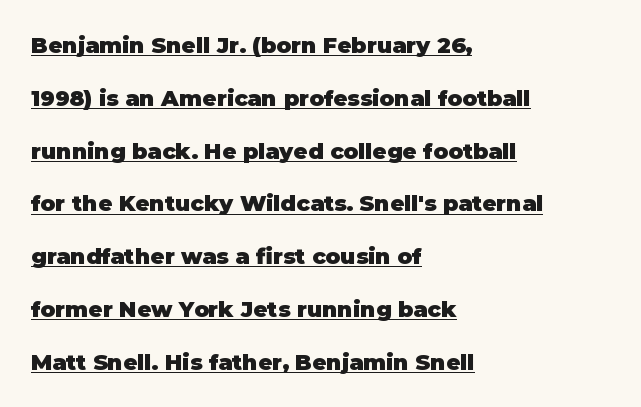
Q: Is the text bold? A: Yes.
Q: Is the text italic (slanted)? A: No, it is upright.
Q: Is the text underlined? A: Yes.
Q: How is the paragraph aligned? A: Left-aligned.
Q: Is the spacing between letters normal or unusually wide? A: Normal.
Q: Is the spacing between lines tight, normal or loose? A: Loose.
